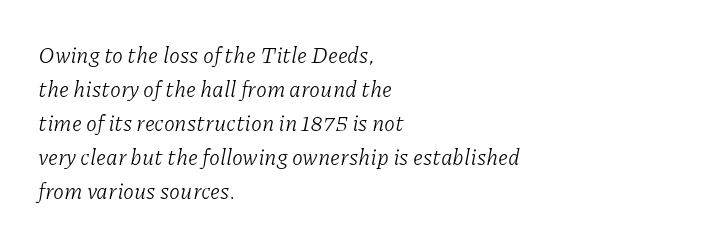
Standard letterfit; no display-style spreading of the glyphs. Summary of vertical rhythm: regular, with standard interline spacing. The gap between lines stays unmarked. This sample uses an oblique cut, with every glyph tilted off the vertical. Does the copy run flush right? No — it runs flush left.
